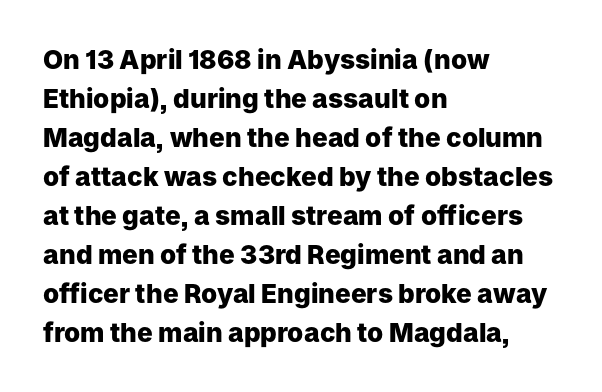
Successive baselines arrive at the customary interval. Nope, not italic — everything's standing straight. Stroke thickness is high; the sample reads as a true bold. Line starts are locked; line ends wander. Clear beneath every line of the passage. The line texture is even and compact thanks to regular tracking.
